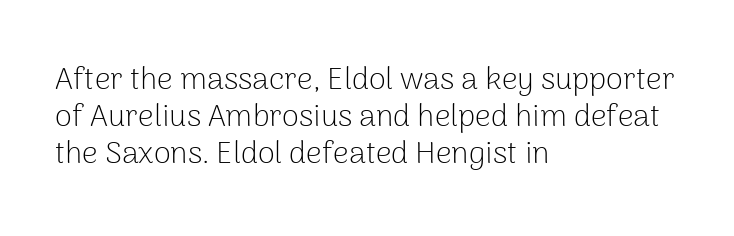
Heaviness? Minimal to ordinary, like unemphasized prose. The glyphs in this specimen are sans serif. Decoration check: the copy has no underline. Caption: standard tracking, unaltered. Designer's note — italics off, roman on.
